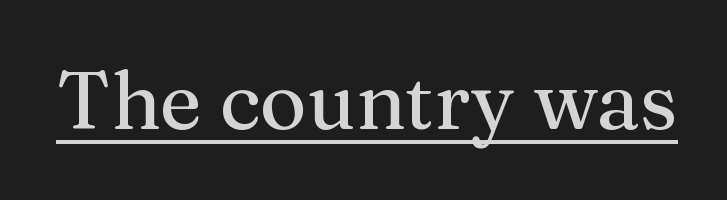
The image shows 80 px serif type, upright; set normal letter spacing, underlined; medium stroke contrast and a medium x-height.
